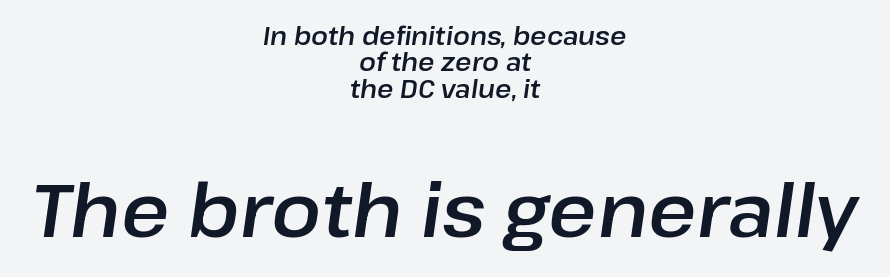
The image shows 74 px text type, italic (leaning right); set centered, tight line spacing (1.06x), normal letter spacing, not underlined; the second (bottom) block is 2.96x larger; low stroke contrast and a medium x-height.
